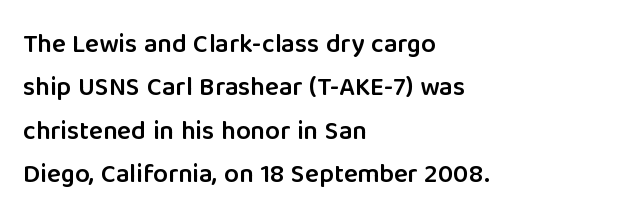
The image shows 26 px text type, upright; set left-aligned, normal line spacing (1.67x), normal letter spacing, not underlined.
